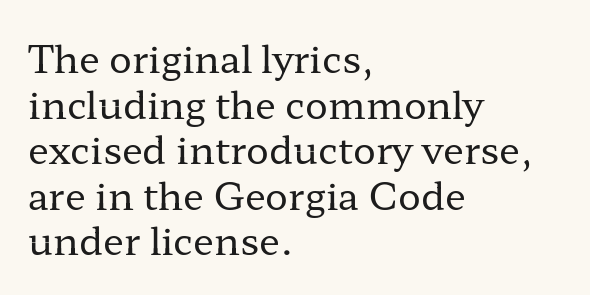
{"serif": "yes", "italic": "no", "bold": "no", "weight": "regular", "width": "wide", "stroke_contrast": "low", "x_height": "medium", "monospaced": "no", "underline": "no", "align": "left", "line_spacing_ratio": 1.2, "letter_spacing": "normal", "letter_spacing_em": 0.0, "glyph_px": 38}
